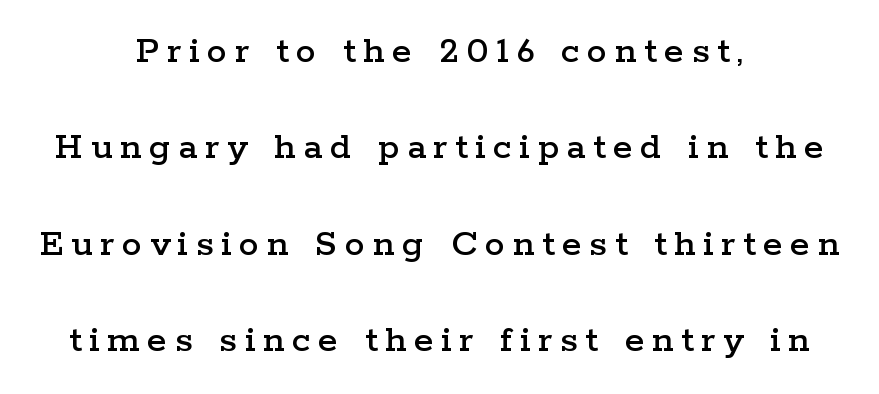
{"serif": "yes", "italic": "no", "width": "wide", "stroke_contrast": "low", "x_height": "medium", "monospaced": "no", "underline": "no", "align": "center", "line_spacing": "loose", "line_spacing_ratio": 2.41, "glyph_px": 40}
